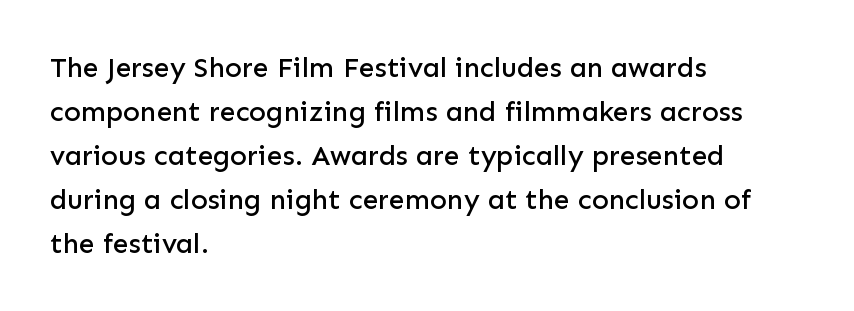
Q: Is the text italic (slanted)? A: No, it is upright.
Q: Is the typeface a serif or a sans-serif typeface? A: Sans-serif.
Q: Is the text underlined? A: No.
Q: How is the paragraph aligned? A: Left-aligned.
Q: Is the spacing between letters normal or unusually wide? A: Normal.
Q: Is the spacing between lines tight, normal or loose? A: Normal.
Q: Width (condensed, normal, or wide)? A: Normal.
Q: Stroke contrast? A: Low.
Q: x-height? A: Medium.
Q: Monospaced? A: No.
